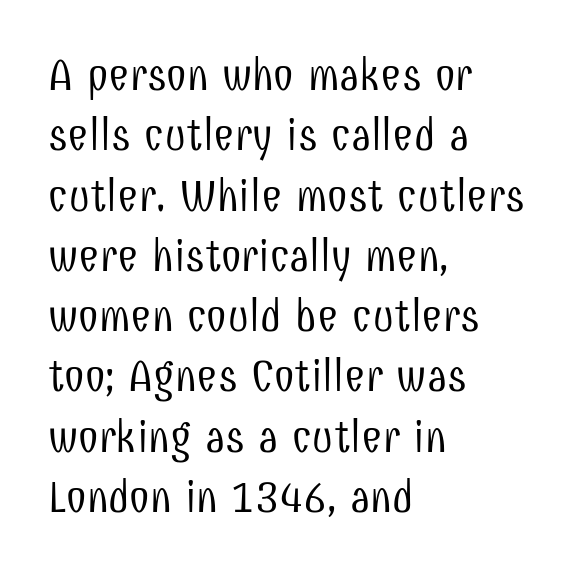
The image shows 46 px light, condensed sans-serif type, upright; set left-aligned, normal line spacing (1.31x), normal letter spacing, not underlined; low stroke contrast and a medium x-height.
